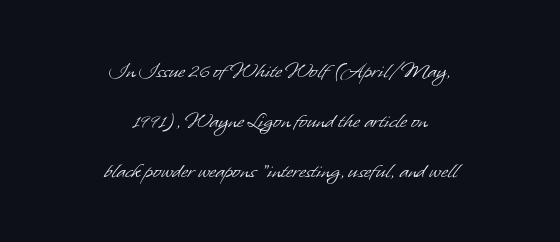
{"bold": "no", "underline": "no", "align": "center", "line_spacing": "loose", "line_spacing_ratio": 2.08, "letter_spacing": "normal", "letter_spacing_em": 0.0, "glyph_px": 24}
